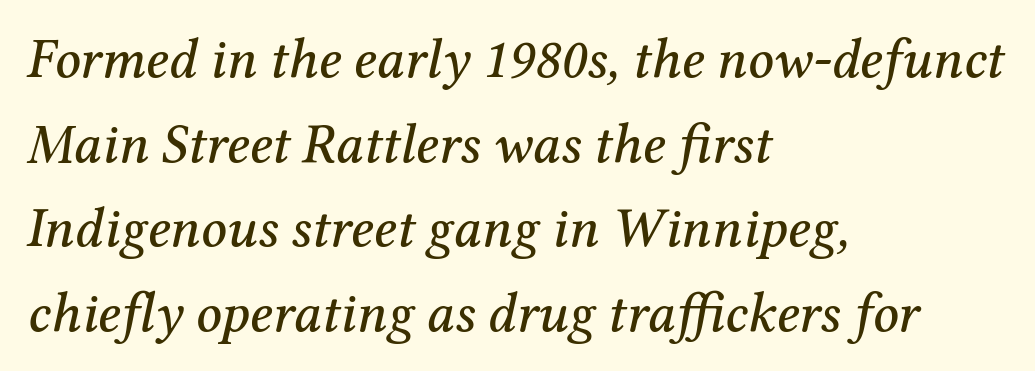
The image shows 56 px serif type, italic (leaning right); set left-aligned, normal line spacing (1.51x), normal letter spacing, not underlined; medium stroke contrast and a medium x-height.
